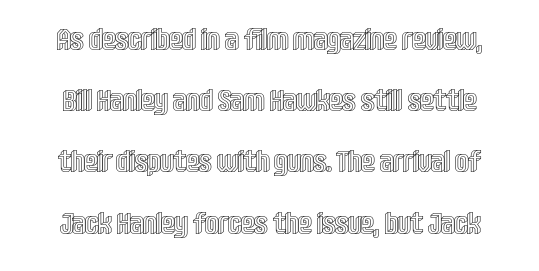
The image shows 30 px condensed type, upright; set loose line spacing (2.04x), normal letter spacing, not underlined; a large x-height.
